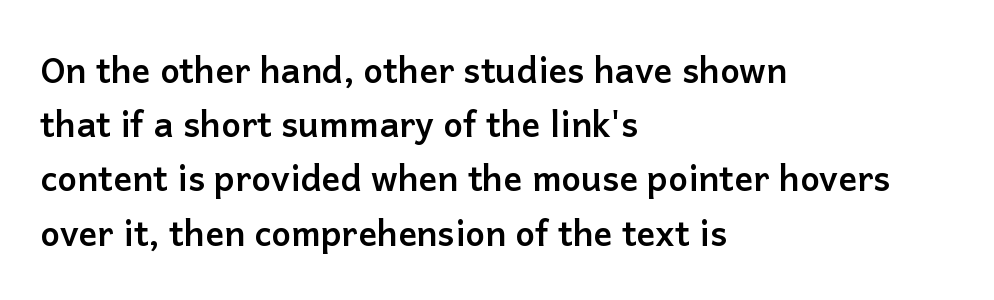
In terms of posture, this sample is upright. Does the weight exceed regular? Yes, all the way to bold. This rendering leaves character spacing at its baseline value. The typesetter chose a ragged-right arrangement here. Rule under the text: the space is simply empty. The face used here is proportionally spaced, like ordinary book or web type.
